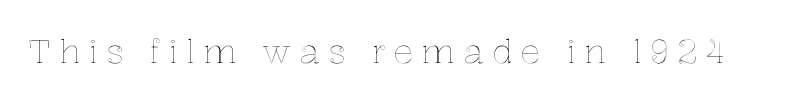
Q: Is the text italic (slanted)? A: No, it is upright.
Q: Is the text underlined? A: No.
Q: Is the spacing between letters normal or unusually wide? A: Unusually wide.
Q: Width (condensed, normal, or wide)? A: Normal.
Q: x-height? A: Medium.
Q: Monospaced? A: No.
